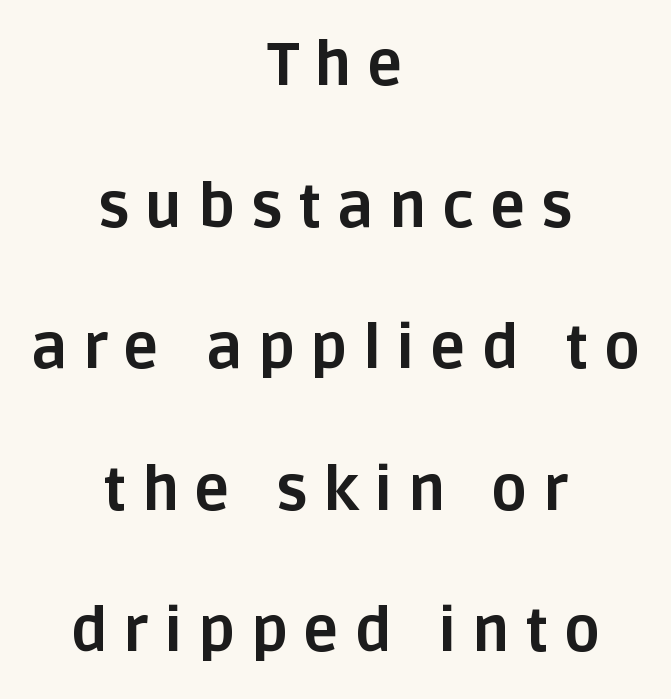
The image shows 60 px bold sans-serif type, upright; set centered, loose line spacing (2.36x), unusually wide letter spacing (+0.26 em), not underlined; low stroke contrast and a large x-height.
